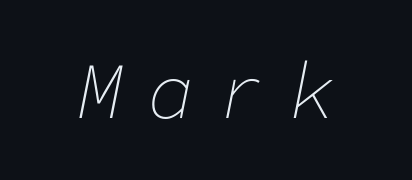
The strip under each line holds only bare page. Slanted lettering throughout. Words appear elongated and porous because spacing is wide. Looks like terminal output: every glyph gets an equal slot. The font is comparable to plain body text, perhaps lighter.
